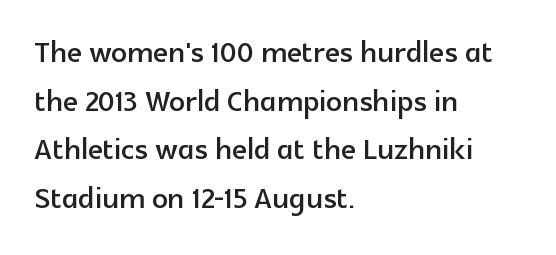
{"serif": "no", "italic": "no", "width": "normal", "x_height": "medium", "monospaced": "no", "underline": "no", "align": "left", "line_spacing": "normal", "line_spacing_ratio": 1.25, "letter_spacing": "normal", "letter_spacing_em": 0.0, "glyph_px": 39}
